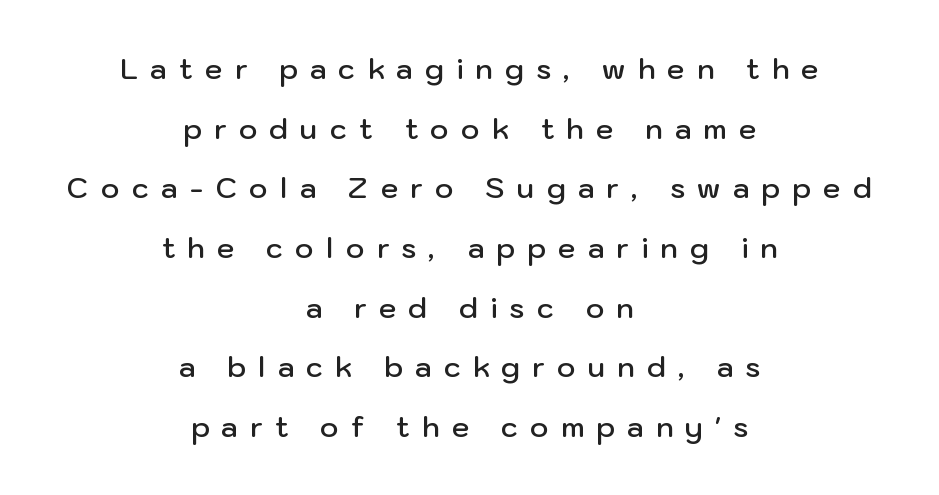
Line spacing here is loose. Inter-character spacing is expanded well beyond the font's built-in metrics. Classification — sans serif. Spacing verdict: proportional, widths tailored to each character. The characters look somewhat weighty, a semibold short of true bold. The string is rendered with underlining switched off.
